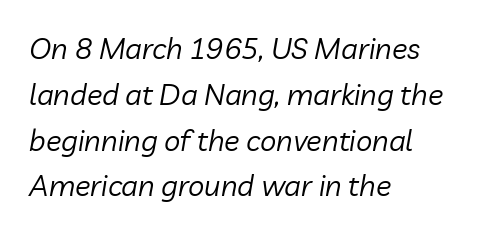
Q: Is the text bold? A: No.
Q: Is the text italic (slanted)? A: Yes, it leans right by about 10 degrees.
Q: Is the text underlined? A: No.
Q: How is the paragraph aligned? A: Left-aligned.
Q: Is the spacing between letters normal or unusually wide? A: Normal.
Q: Is the spacing between lines tight, normal or loose? A: Normal.
Q: Width (condensed, normal, or wide)? A: Normal.
Q: Stroke contrast? A: Low.
Q: x-height? A: Medium.
Q: Monospaced? A: No.
